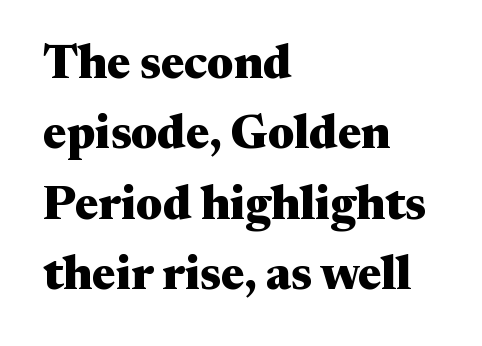
How would I describe the line gaps? Plain and ordinary. Rendered with straight, roman letterforms. Are there feet on the stems? There are — it's a serif. In terms of letterspacing, this is plain default setting.
